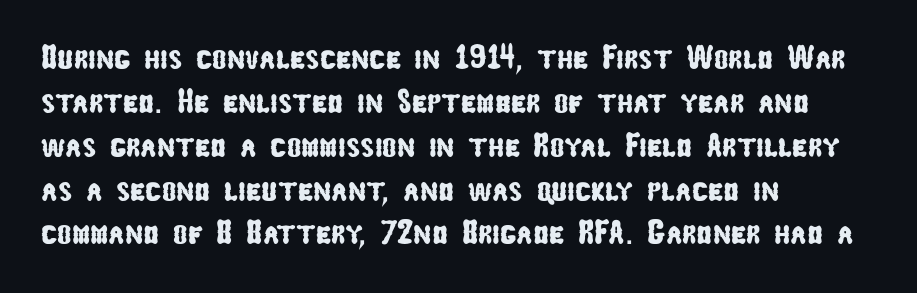
Q: Is the typeface a serif or a sans-serif typeface? A: Sans-serif.
Q: Is the text underlined? A: No.
Q: How is the paragraph aligned? A: Left-aligned.
Q: Is the spacing between letters normal or unusually wide? A: Normal.
Q: Is the spacing between lines tight, normal or loose? A: Normal.
Q: Width (condensed, normal, or wide)? A: Condensed.
Q: Stroke contrast? A: Low.
Q: x-height? A: Medium.
Q: Monospaced? A: No.
